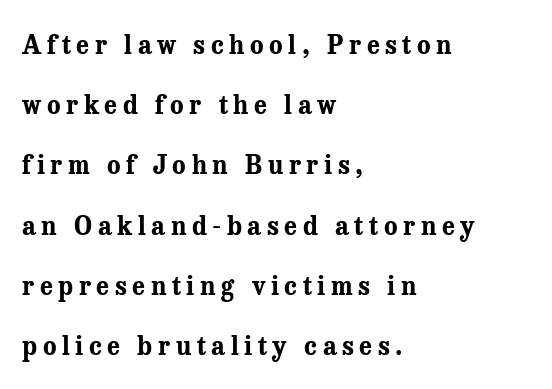
Whoever set this chose breathing room over compactness in the vertical rhythm. Descenders hang freely into open space. Emphasis by weight is at full strength: bold. Casual observation: everything's shoved over to the left. Designer's note — italics off, roman on. Honestly, the letter spacing is so wide it's the main thing you notice.
